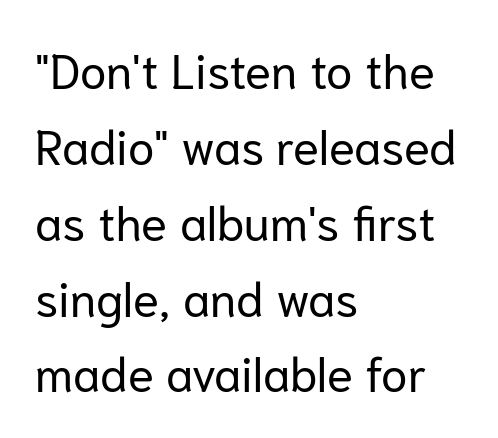
Q: Is the text bold? A: No.
Q: Is the text italic (slanted)? A: No, it is upright.
Q: Is the typeface a serif or a sans-serif typeface? A: Sans-serif.
Q: Is the text underlined? A: No.
Q: How is the paragraph aligned? A: Left-aligned.
Q: Is the spacing between letters normal or unusually wide? A: Normal.
Q: Is the spacing between lines tight, normal or loose? A: Normal.
Q: Width (condensed, normal, or wide)? A: Normal.
Q: Stroke contrast? A: Low.
Q: x-height? A: Medium.
Q: Monospaced? A: No.
